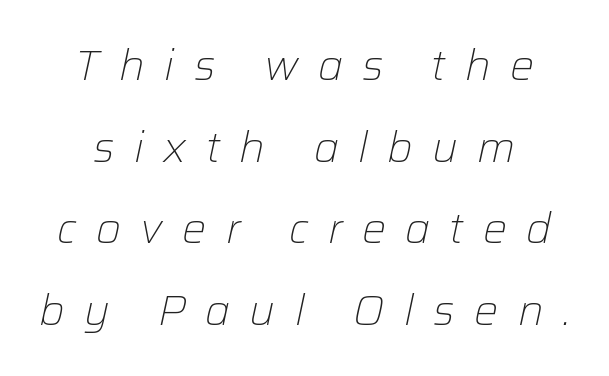
The image shows 43 px light type, italic (leaning right); set centered, loose line spacing (1.9x), unusually wide letter spacing (+0.45 em), not underlined; low stroke contrast and a medium x-height.
